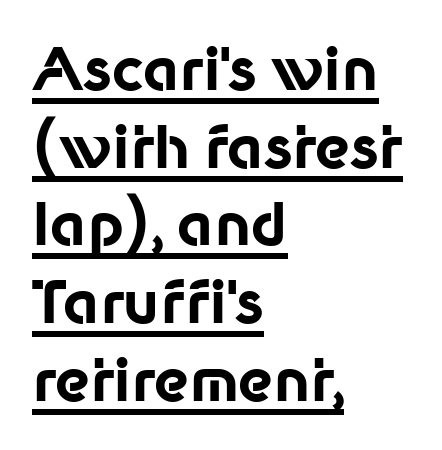
Q: Is the text bold? A: Yes.
Q: Is the text italic (slanted)? A: No, it is upright.
Q: Is the typeface a serif or a sans-serif typeface? A: Sans-serif.
Q: Is the text underlined? A: Yes.
Q: How is the paragraph aligned? A: Left-aligned.
Q: Is the spacing between letters normal or unusually wide? A: Normal.
Q: Is the spacing between lines tight, normal or loose? A: Normal.
Q: Width (condensed, normal, or wide)? A: Normal.
Q: Stroke contrast? A: Low.
Q: x-height? A: Medium.
Q: Monospaced? A: No.
